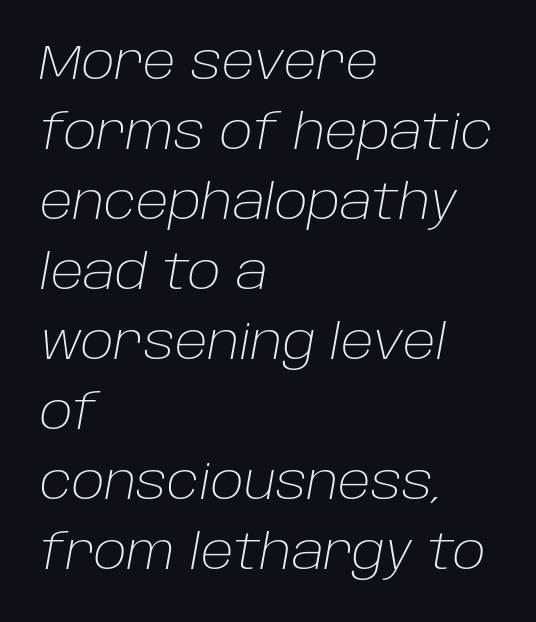
Q: Is the text bold? A: No.
Q: Is the text italic (slanted)? A: Yes, it leans right by about 10 degrees.
Q: Is the text underlined? A: No.
Q: How is the paragraph aligned? A: Left-aligned.
Q: Is the spacing between letters normal or unusually wide? A: Normal.
Q: Is the spacing between lines tight, normal or loose? A: Normal.
Q: Width (condensed, normal, or wide)? A: Normal.
Q: Stroke contrast? A: Low.
Q: x-height? A: Large.
Q: Monospaced? A: No.
